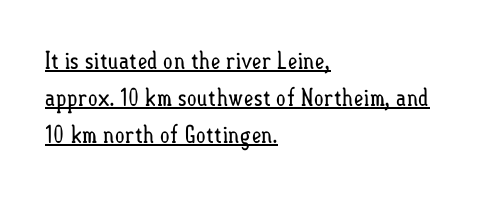
A typesetter would mark this as roman, not italic. The passage shown stacks its lines at a standard gap. The face used here appears with an underline applied. In CSS terms this would be text-align: left.
